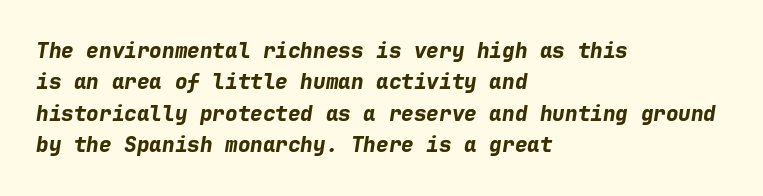
The strokes are fattened all the way to bold. The paragraph has a hard left edge and a soft right edge. Quick note: underline off. The rows are spaced the way most documents space them.
